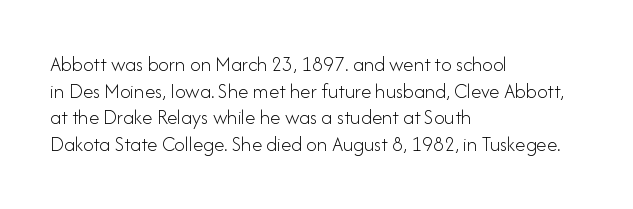
Q: Is the text bold? A: No.
Q: Is the text italic (slanted)? A: No, it is upright.
Q: Is the text underlined? A: No.
Q: How is the paragraph aligned? A: Left-aligned.
Q: Is the spacing between letters normal or unusually wide? A: Normal.
Q: Is the spacing between lines tight, normal or loose? A: Normal.
